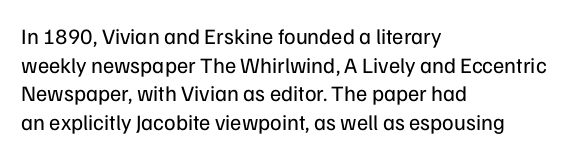
The image shows 22 px text type, upright; set left-aligned, normal line spacing (1.3x), normal letter spacing, not underlined.
